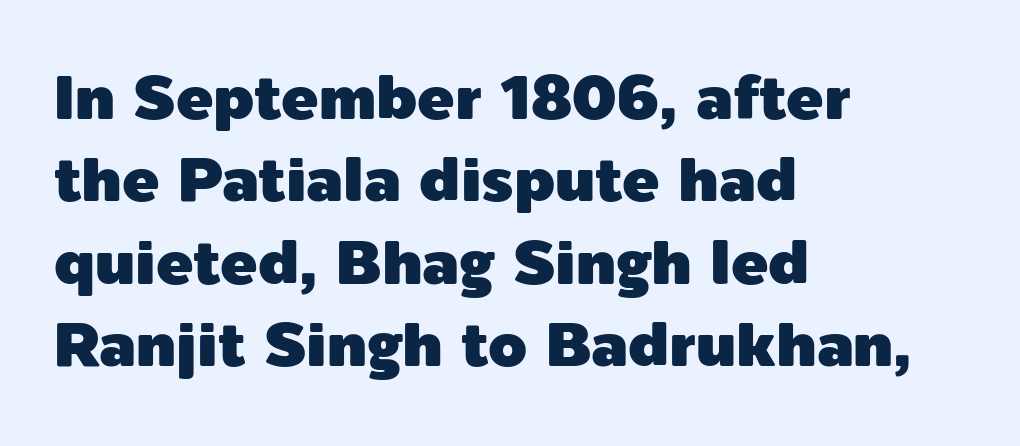
Upright lettering throughout. The setting favours the left margin, as ordinary paragraphs usually do. These lines sit exactly where default settings would place them. Just letters on the line, the space beneath them empty.
